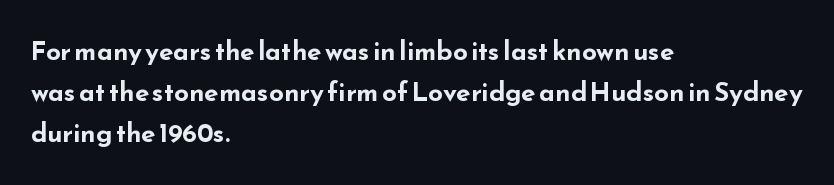
{"italic": "no", "bold": "yes", "underline": "no", "align": "left", "line_spacing": "normal", "line_spacing_ratio": 1.58, "letter_spacing": "normal", "letter_spacing_em": 0.0, "glyph_px": 26}
